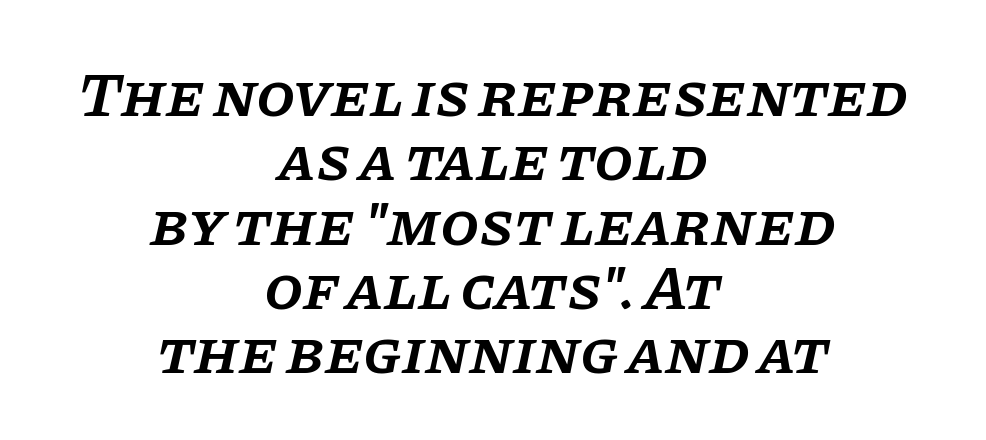
Q: Is the text bold? A: Semi-bold.
Q: Is the text italic (slanted)? A: Yes, it leans right by about 11 degrees.
Q: Is the typeface a serif or a sans-serif typeface? A: Serif.
Q: Is the text underlined? A: No.
Q: How is the paragraph aligned? A: Centered.
Q: Is the spacing between letters normal or unusually wide? A: Normal.
Q: Is the spacing between lines tight, normal or loose? A: Tight.
Q: Width (condensed, normal, or wide)? A: Normal.
Q: Stroke contrast? A: Low.
Q: x-height? A: Large.
Q: Monospaced? A: No.
